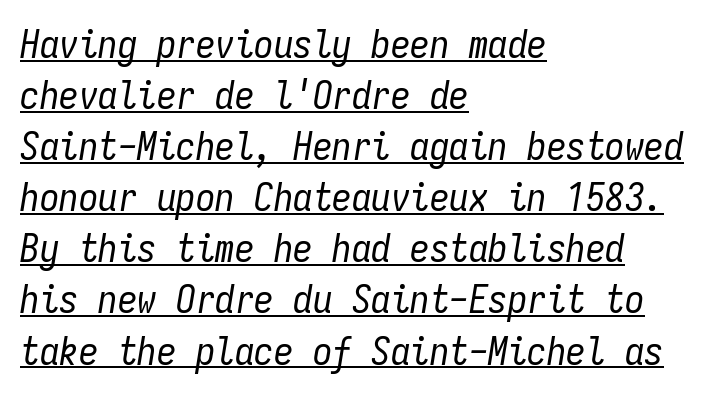
The image shows 39 px regular-weight, condensed type, italic (leaning right), monospaced; set left-aligned, normal line spacing (1.31x), normal letter spacing, underlined; low stroke contrast and a medium x-height.
